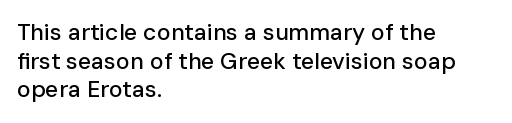
{"italic": "no", "underline": "no", "align": "left", "line_spacing_ratio": 1.24, "letter_spacing": "normal", "letter_spacing_em": 0.0, "glyph_px": 23}
